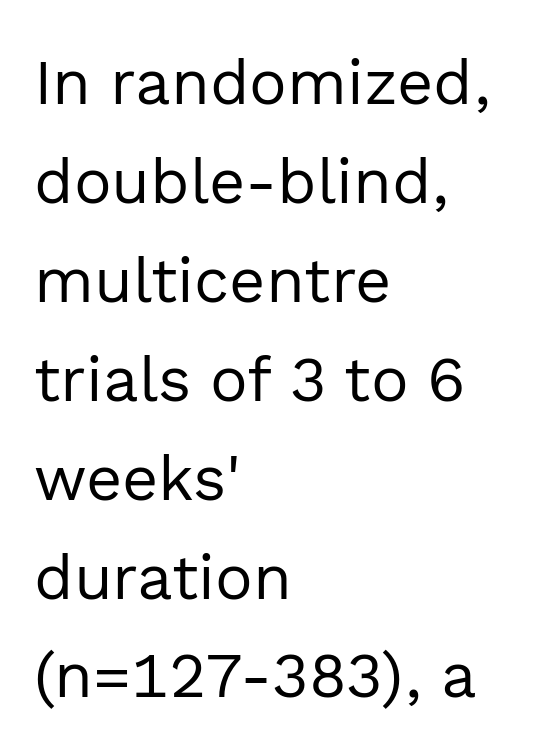
The image shows 63 px regular-weight sans-serif type, upright; set left-aligned, normal line spacing (1.57x), normal letter spacing, not underlined; a medium x-height.
